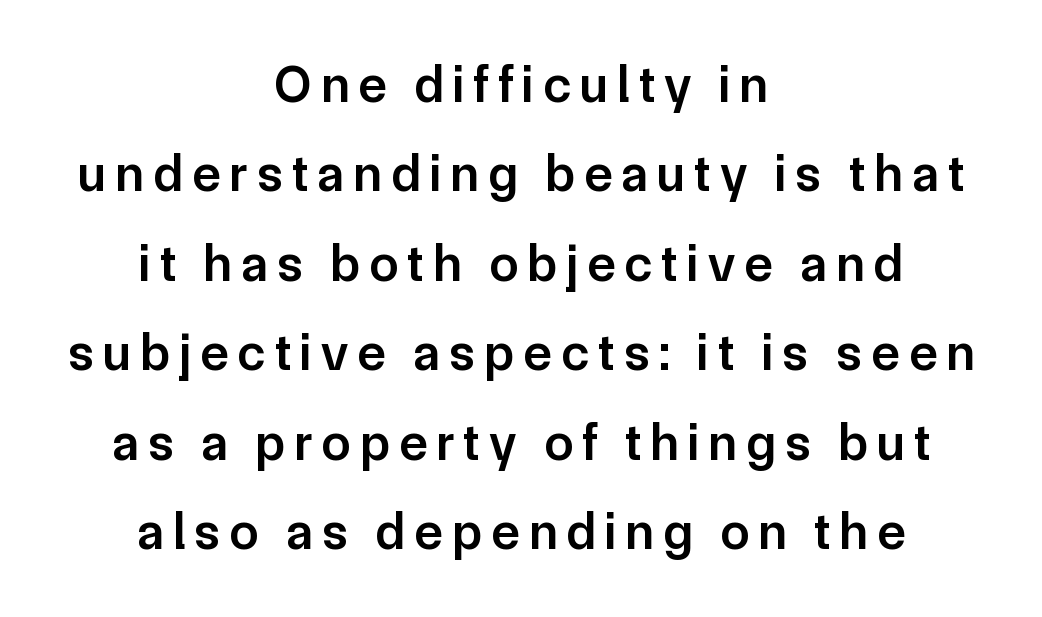
Heft: intermediate — a semibold. Does the lettering tilt? It doesn't — this is upright. Where is the straight margin? There isn't one; the lines are centered. The space directly below the letters is spotless. Classification — sans serif.
